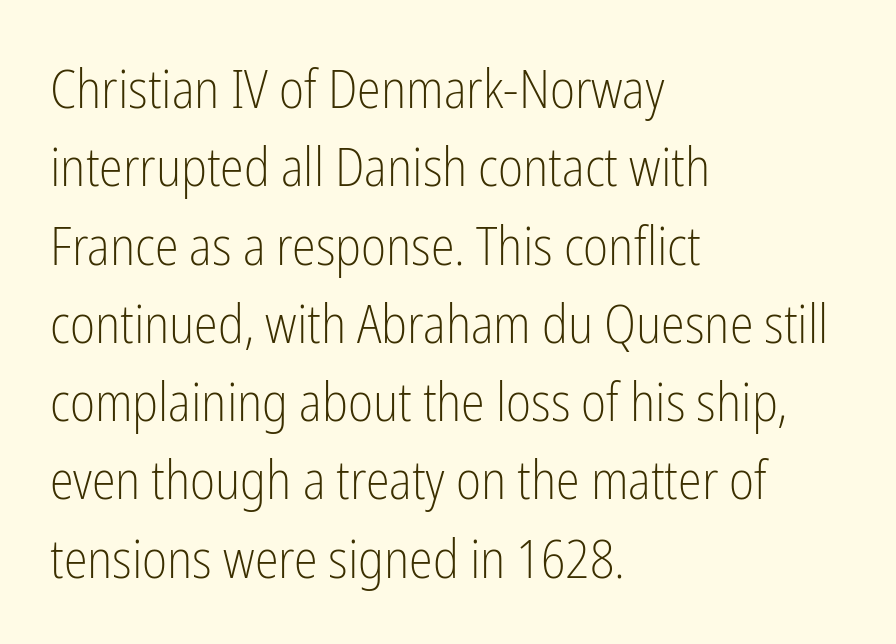
The image shows 54 px light, condensed sans-serif type, upright; set left-aligned, normal line spacing (1.45x), normal letter spacing, not underlined; low stroke contrast and a medium x-height.
